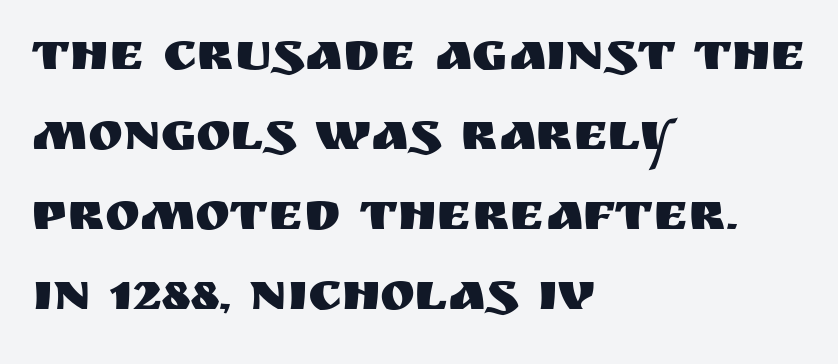
The image shows 53 px sans-serif type, upright; set left-aligned, normal line spacing (1.51x), normal letter spacing, not underlined; medium stroke contrast and a large x-height.
